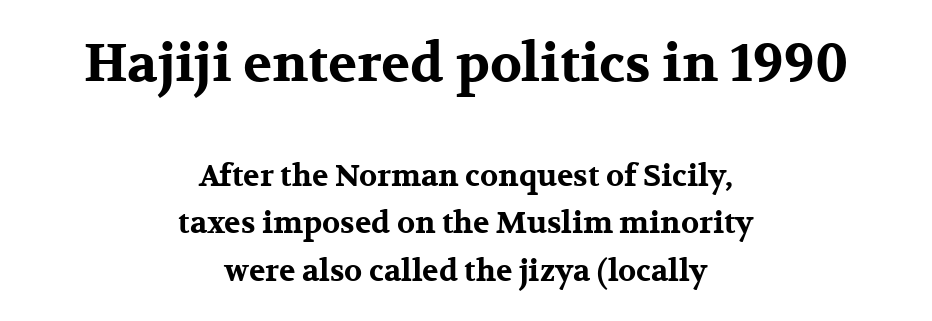
Q: Is the text bold? A: Yes.
Q: Is the text italic (slanted)? A: No, it is upright.
Q: Is the typeface a serif or a sans-serif typeface? A: Serif.
Q: Is the text underlined? A: No.
Q: How is the paragraph aligned? A: Centered.
Q: Is the spacing between letters normal or unusually wide? A: Normal.
Q: Is the spacing between lines tight, normal or loose? A: Normal.
Q: Which block of text is set in a larger size, the first (top) or the second (bottom)? A: The first (top) one.
Q: Width (condensed, normal, or wide)? A: Wide.
Q: Stroke contrast? A: Medium.
Q: x-height? A: Medium.
Q: Monospaced? A: No.
